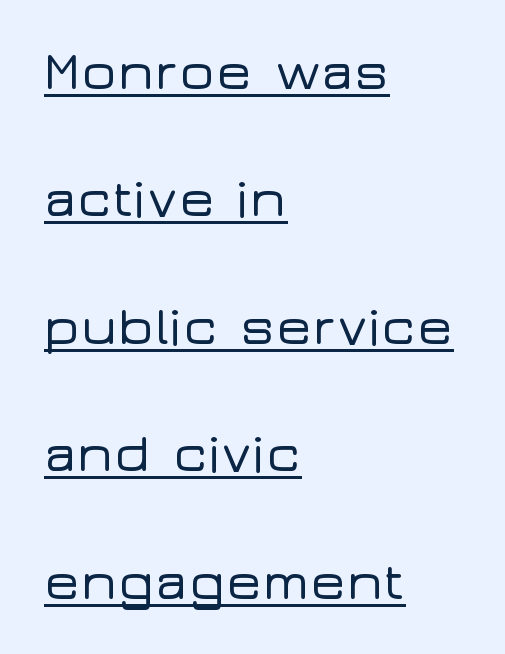
Q: Is the text italic (slanted)? A: No, it is upright.
Q: Is the typeface a serif or a sans-serif typeface? A: Sans-serif.
Q: Is the text underlined? A: Yes.
Q: How is the paragraph aligned? A: Left-aligned.
Q: Is the spacing between letters normal or unusually wide? A: Normal.
Q: Is the spacing between lines tight, normal or loose? A: Loose.
Q: Width (condensed, normal, or wide)? A: Wide.
Q: Stroke contrast? A: Low.
Q: x-height? A: Medium.
Q: Monospaced? A: No.
